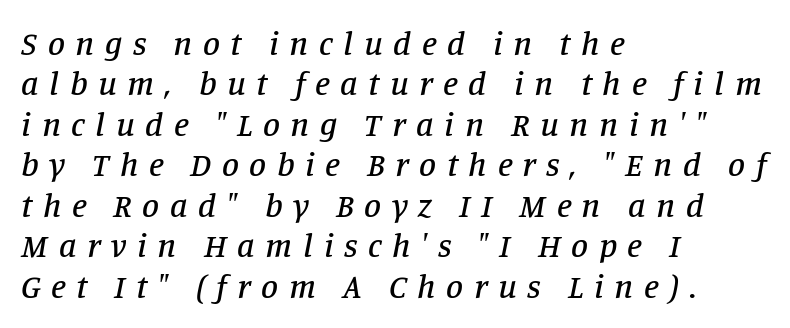
{"serif": "yes", "italic": "yes", "lean": "right", "slant_degrees": 11, "width": "normal", "stroke_contrast": "low", "x_height": "large", "monospaced": "no", "underline": "no", "align": "left", "line_spacing_ratio": 1.19, "letter_spacing": "wide", "letter_spacing_em": 0.31, "glyph_px": 34}
